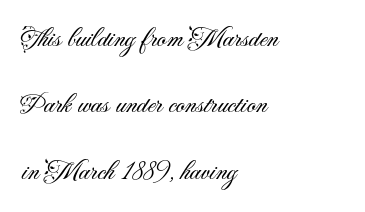
Q: Is the text bold? A: No.
Q: Is the text italic (slanted)? A: Yes.
Q: Is the typeface a serif or a sans-serif typeface? A: Sans-serif.
Q: Is the text underlined? A: No.
Q: How is the paragraph aligned? A: Left-aligned.
Q: Is the spacing between letters normal or unusually wide? A: Normal.
Q: Is the spacing between lines tight, normal or loose? A: Loose.
Q: Width (condensed, normal, or wide)? A: Normal.
Q: Stroke contrast? A: Medium.
Q: x-height? A: Small.
Q: Monospaced? A: No.
